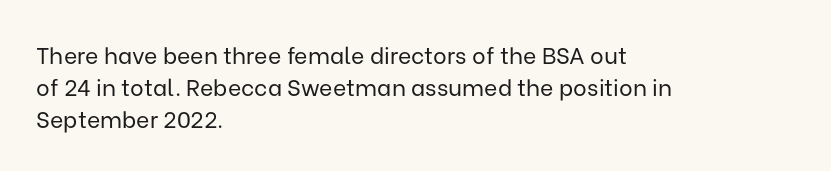
The image shows 23 px text type, upright; set left-aligned, normal line spacing (1.39x), normal letter spacing, not underlined.
